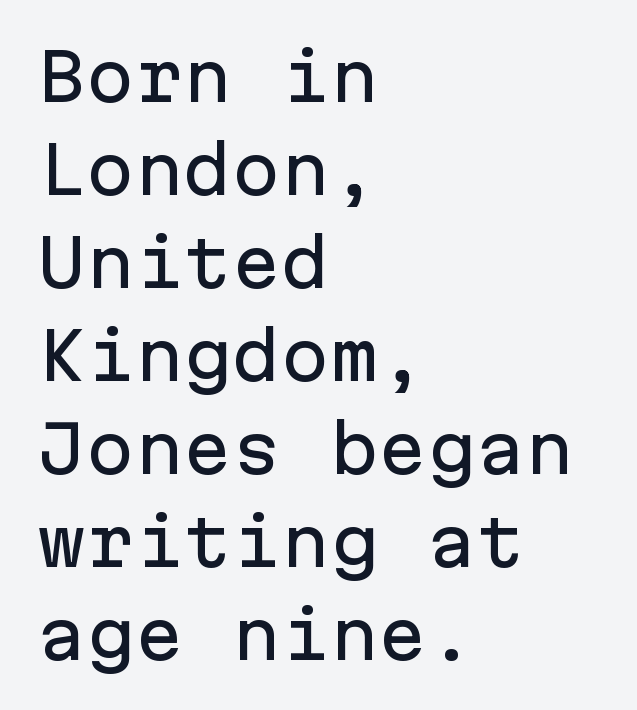
{"serif": "no", "italic": "no", "width": "normal", "stroke_contrast": "low", "x_height": "medium", "monospaced": "yes", "underline": "no", "align": "left", "line_spacing": "normal", "line_spacing_ratio": 1.43, "letter_spacing": "normal", "letter_spacing_em": 0.0, "glyph_px": 65}
